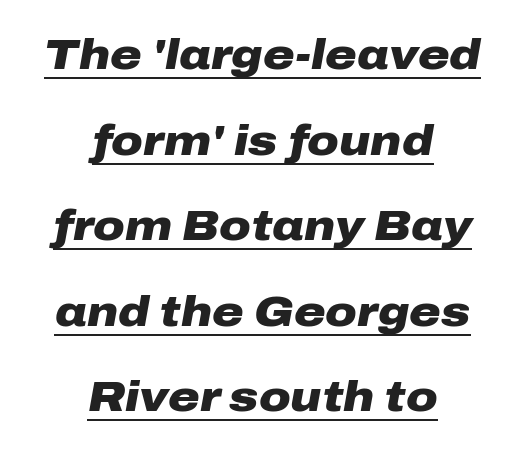
{"italic": "yes", "lean": "right", "slant_degrees": 10, "bold": "yes", "weight": "heavy", "width": "wide", "stroke_contrast": "low", "x_height": "medium", "monospaced": "no", "underline": "yes", "align": "center", "line_spacing": "loose", "line_spacing_ratio": 1.99, "letter_spacing": "normal", "letter_spacing_em": 0.0, "glyph_px": 43}
